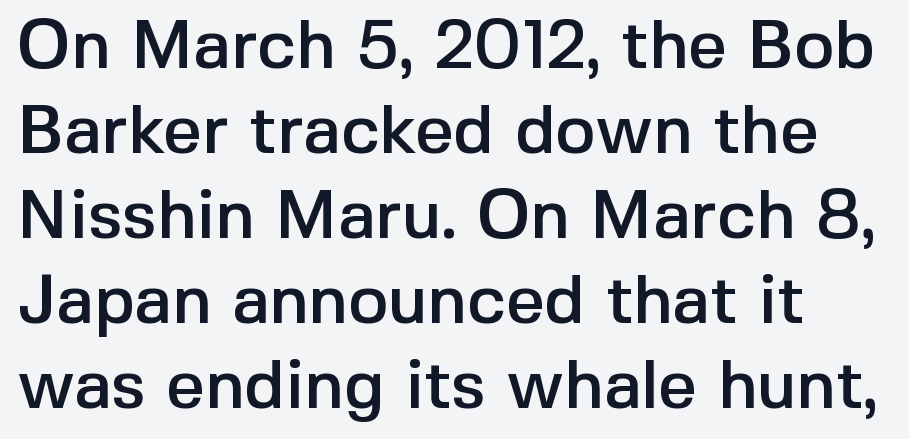
Q: Is the text italic (slanted)? A: No, it is upright.
Q: Is the typeface a serif or a sans-serif typeface? A: Sans-serif.
Q: Is the text underlined? A: No.
Q: How is the paragraph aligned? A: Left-aligned.
Q: Is the spacing between letters normal or unusually wide? A: Normal.
Q: Is the spacing between lines tight, normal or loose? A: Normal.
Q: Width (condensed, normal, or wide)? A: Normal.
Q: x-height? A: Medium.
Q: Monospaced? A: No.
